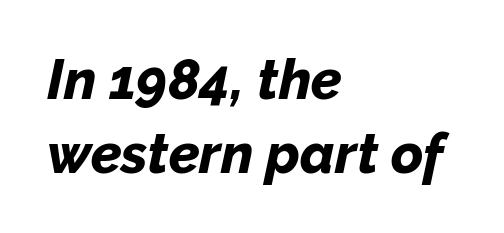
Q: Is the text bold? A: Yes.
Q: Is the text italic (slanted)? A: Yes, it leans right by about 12 degrees.
Q: Is the text underlined? A: No.
Q: How is the paragraph aligned? A: Left-aligned.
Q: Is the spacing between letters normal or unusually wide? A: Normal.
Q: Is the spacing between lines tight, normal or loose? A: Normal.
Q: Width (condensed, normal, or wide)? A: Normal.
Q: Stroke contrast? A: Low.
Q: x-height? A: Medium.
Q: Monospaced? A: No.
